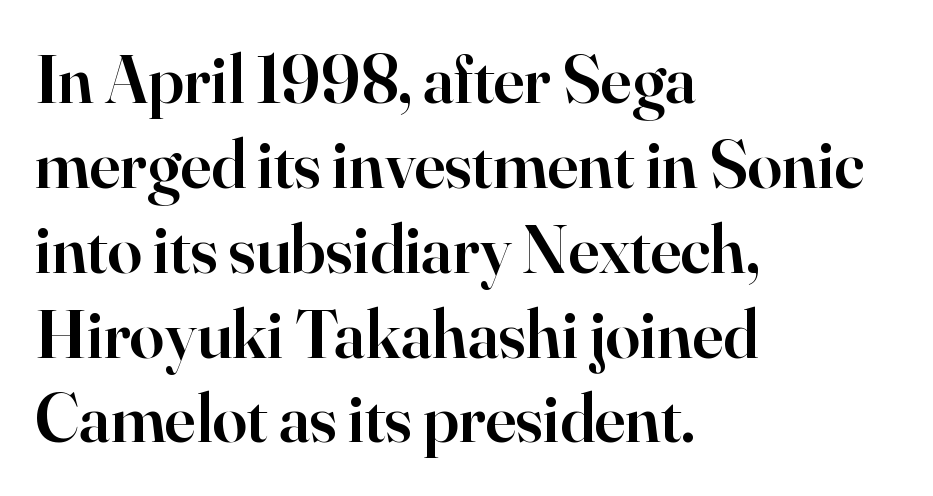
Q: Is the text bold? A: Semi-bold.
Q: Is the text italic (slanted)? A: No, it is upright.
Q: Is the typeface a serif or a sans-serif typeface? A: Serif.
Q: Is the text underlined? A: No.
Q: How is the paragraph aligned? A: Left-aligned.
Q: Is the spacing between letters normal or unusually wide? A: Normal.
Q: Width (condensed, normal, or wide)? A: Normal.
Q: Stroke contrast? A: High.
Q: x-height? A: Small.
Q: Monospaced? A: No.
